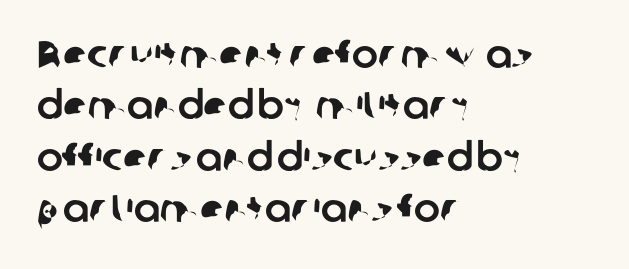
Q: Is the typeface a serif or a sans-serif typeface? A: Sans-serif.
Q: Is the text underlined? A: No.
Q: How is the paragraph aligned? A: Left-aligned.
Q: Is the spacing between letters normal or unusually wide? A: Normal.
Q: Is the spacing between lines tight, normal or loose? A: Normal.
Q: Width (condensed, normal, or wide)? A: Normal.
Q: Stroke contrast? A: Low.
Q: x-height? A: Medium.
Q: Monospaced? A: No.
